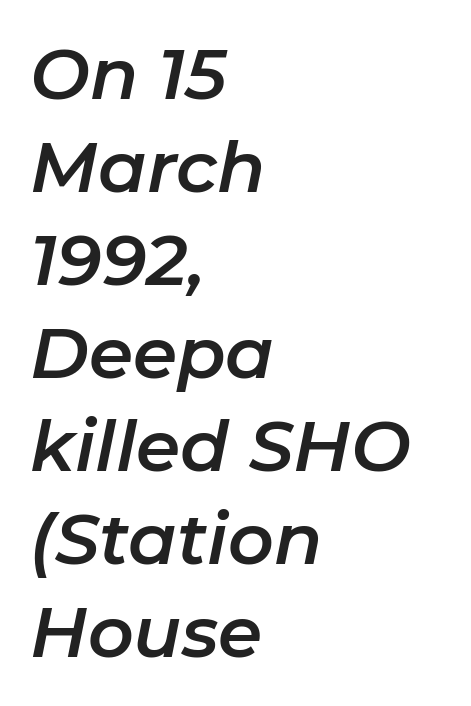
{"italic": "yes", "lean": "right", "slant_degrees": 11, "width": "normal", "stroke_contrast": "low", "x_height": "medium", "monospaced": "no", "underline": "no", "align": "left", "line_spacing": "normal", "line_spacing_ratio": 1.31, "letter_spacing": "normal", "letter_spacing_em": 0.0, "glyph_px": 71}
